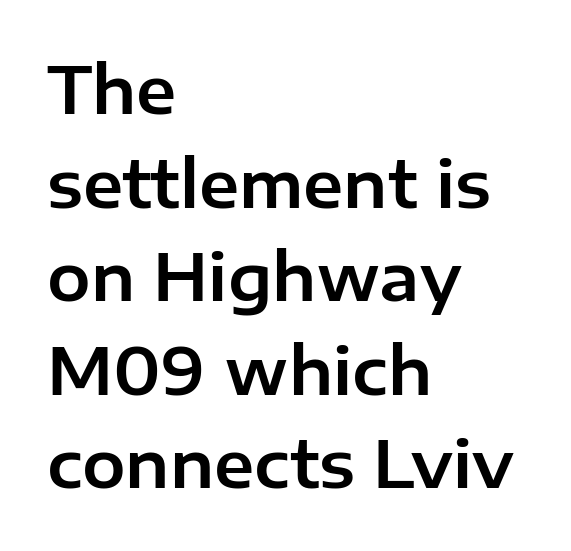
The image shows 65 px sans-serif type, upright; set left-aligned, normal line spacing (1.44x), normal letter spacing, not underlined; low stroke contrast and a medium x-height.
